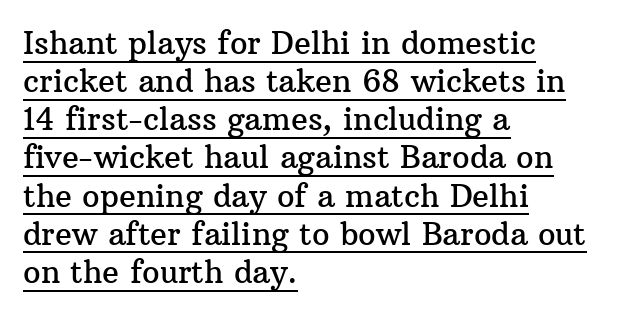
Q: Is the text italic (slanted)? A: No, it is upright.
Q: Is the typeface a serif or a sans-serif typeface? A: Serif.
Q: Is the text underlined? A: Yes.
Q: How is the paragraph aligned? A: Left-aligned.
Q: Is the spacing between letters normal or unusually wide? A: Normal.
Q: Width (condensed, normal, or wide)? A: Normal.
Q: Stroke contrast? A: Medium.
Q: x-height? A: Medium.
Q: Monospaced? A: No.
